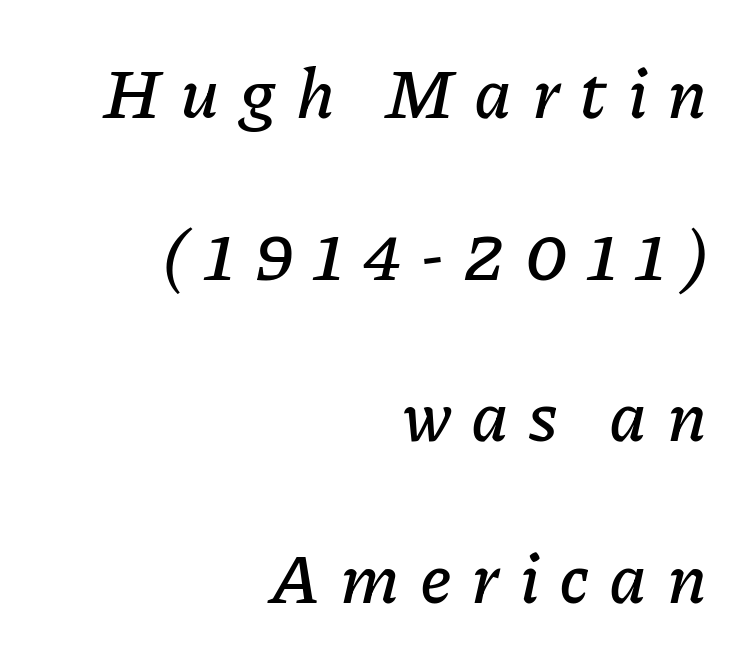
Q: Is the text italic (slanted)? A: Yes, it leans right by about 11 degrees.
Q: Is the text underlined? A: No.
Q: How is the paragraph aligned? A: Right-aligned.
Q: Is the spacing between letters normal or unusually wide? A: Unusually wide.
Q: Is the spacing between lines tight, normal or loose? A: Loose.
Q: Width (condensed, normal, or wide)? A: Normal.
Q: Stroke contrast? A: Low.
Q: x-height? A: Medium.
Q: Monospaced? A: No.
